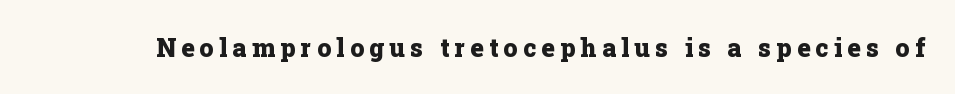
Q: Is the text bold? A: Yes.
Q: Is the text italic (slanted)? A: No, it is upright.
Q: Is the text underlined? A: No.
Q: Is the spacing between letters normal or unusually wide? A: Unusually wide.
